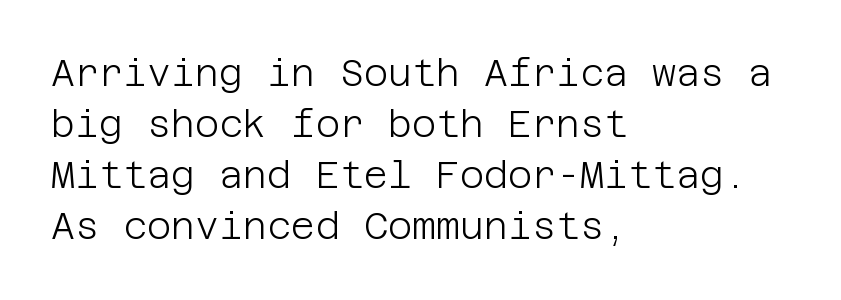
{"serif": "no", "italic": "no", "bold": "no", "weight": "light", "width": "normal", "stroke_contrast": "low", "x_height": "large", "underline": "no", "align": "left", "line_spacing": "normal", "line_spacing_ratio": 1.38, "letter_spacing": "normal", "letter_spacing_em": 0.0, "glyph_px": 37}
